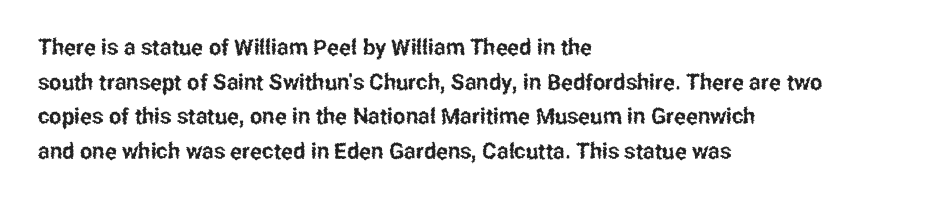
{"italic": "no", "underline": "no", "align": "left", "line_spacing": "normal", "line_spacing_ratio": 1.57, "letter_spacing": "normal", "letter_spacing_em": 0.0, "glyph_px": 22}
